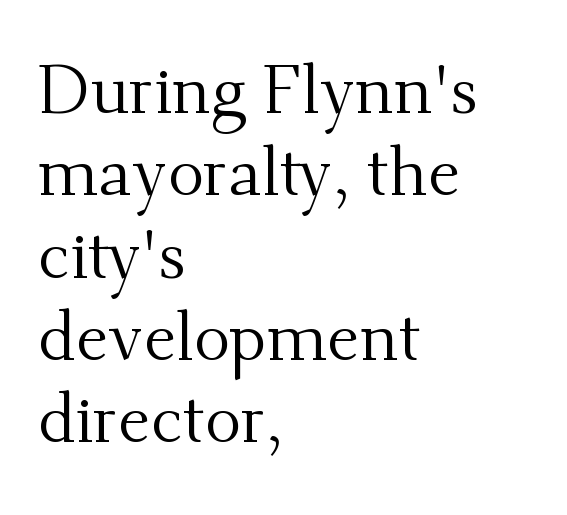
The image shows 68 px regular-weight serif type, upright; set left-aligned, line spacing 1.21x, normal letter spacing, not underlined; medium stroke contrast and a small x-height.
